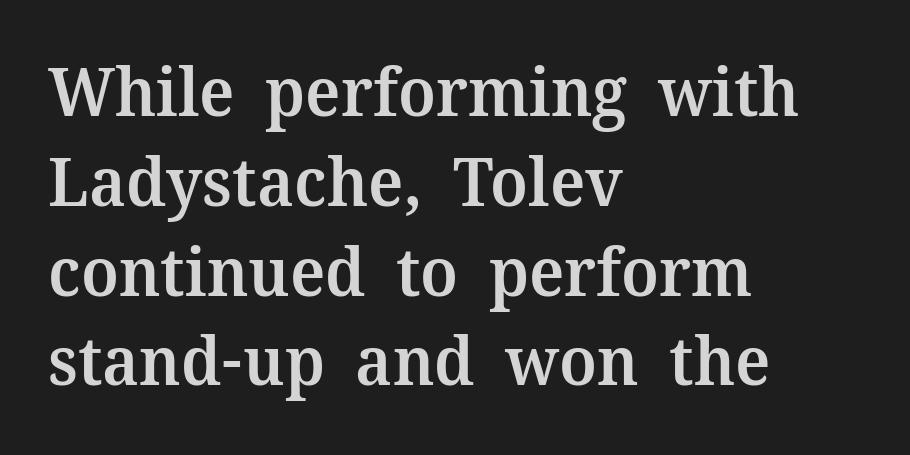
{"serif": "yes", "italic": "no", "bold": "semi", "weight": "semibold", "width": "normal", "stroke_contrast": "medium", "x_height": "medium", "monospaced": "no", "underline": "no", "align": "left", "line_spacing": "normal", "line_spacing_ratio": 1.32, "letter_spacing": "normal", "letter_spacing_em": 0.0, "glyph_px": 68}
